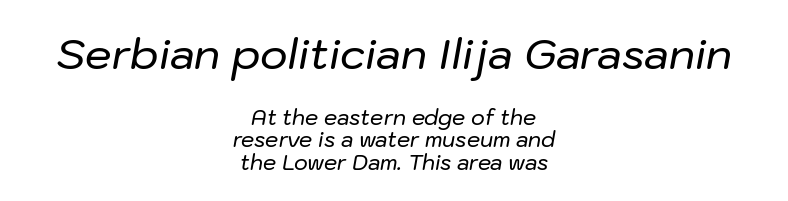
Q: Is the text italic (slanted)? A: Yes, it leans right by about 10 degrees.
Q: Is the text underlined? A: No.
Q: How is the paragraph aligned? A: Centered.
Q: Is the spacing between letters normal or unusually wide? A: Normal.
Q: Is the spacing between lines tight, normal or loose? A: Tight.
Q: Which block of text is set in a larger size, the first (top) or the second (bottom)? A: The first (top) one.
Q: Width (condensed, normal, or wide)? A: Normal.
Q: Stroke contrast? A: Low.
Q: x-height? A: Medium.
Q: Monospaced? A: No.
